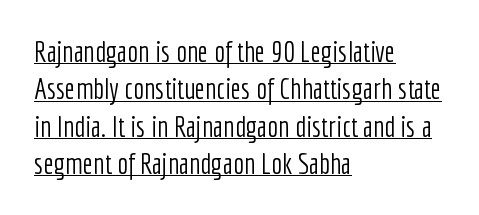
Think standard paragraph weight, or any step lighter than that. The passage shown is typed in a proportional face where columns would drift. The passage is arranged the way most books set body copy — flush left. The passage shown is underscored from start to finish.
